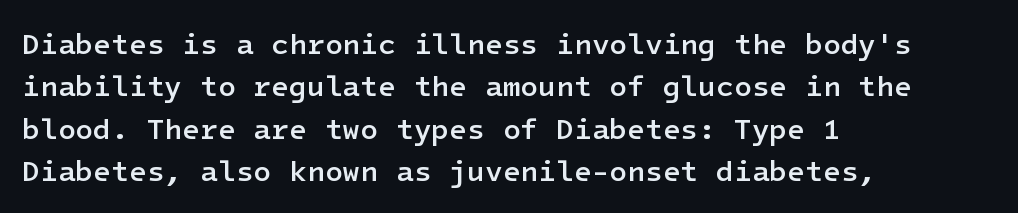
The letters carry no serifs — their stems end cleanly without finishing strokes. Lines of text with bare space underneath. Unlike italic type, these characters show no tilt at all. Inter-character spacing is left at the font's built-in metrics. Typeset ragged right — the left edge is the straight one.
